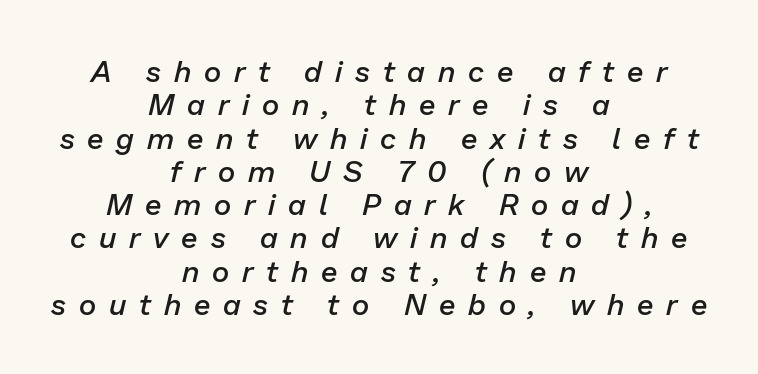
Does the copy run flush right? No — it is centered line by line. A typesetter would call this proportional, since set widths differ per character. Rendered with sloped, italic letterforms. Leading is clearly below the norm, producing a dense column. Stroke thickness is moderately raised; the sample reads as semibold.
